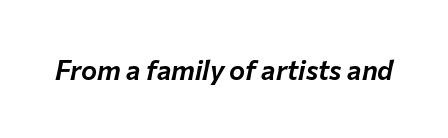
{"italic": "yes", "lean": "right", "slant_degrees": 12, "underline": "no", "letter_spacing": "normal", "letter_spacing_em": 0.0, "glyph_px": 27}
